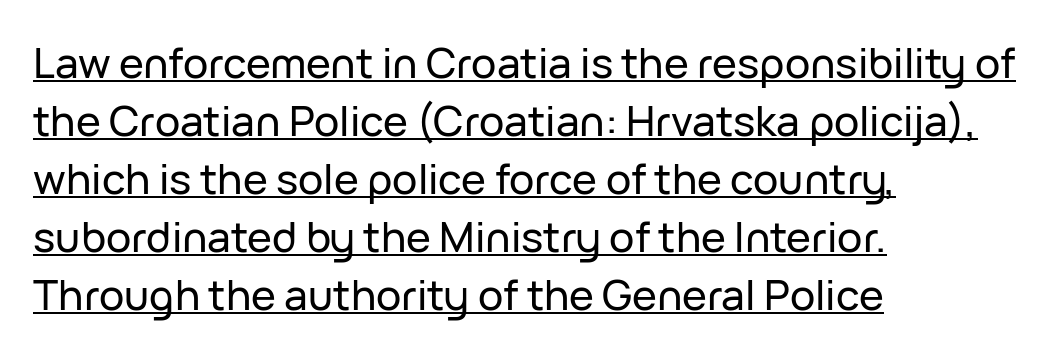
The image shows 42 px sans-serif type, upright; set left-aligned, normal line spacing (1.38x), normal letter spacing, underlined; low stroke contrast and a medium x-height.
